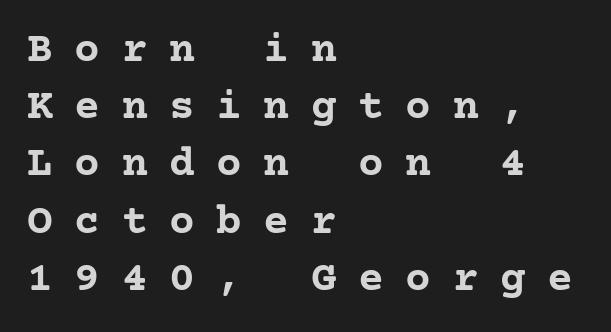
The image shows 43 px semibold serif type, upright; set left-aligned, normal line spacing (1.33x), unusually wide letter spacing (+0.5 em), not underlined; low stroke contrast and a medium x-height.
